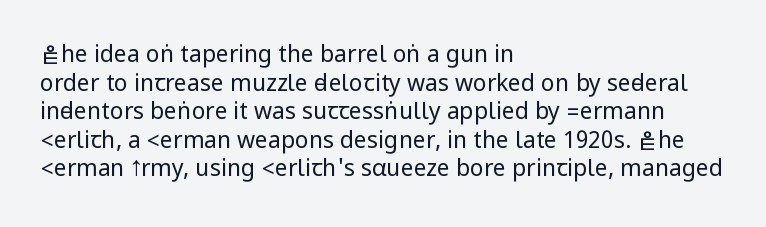
Beneath every word, the page is bare. On a weight scale, this lands at 450 or below. Look at the tracking — it's just the regular setting, nothing added. The typesetter chose a ragged-right arrangement here. Upright lettering throughout.
